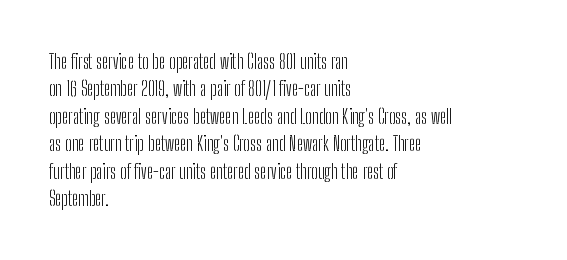
Q: Is the text bold? A: No.
Q: Is the text italic (slanted)? A: No, it is upright.
Q: Is the text underlined? A: No.
Q: How is the paragraph aligned? A: Left-aligned.
Q: Is the spacing between letters normal or unusually wide? A: Normal.
Q: Is the spacing between lines tight, normal or loose? A: Normal.
